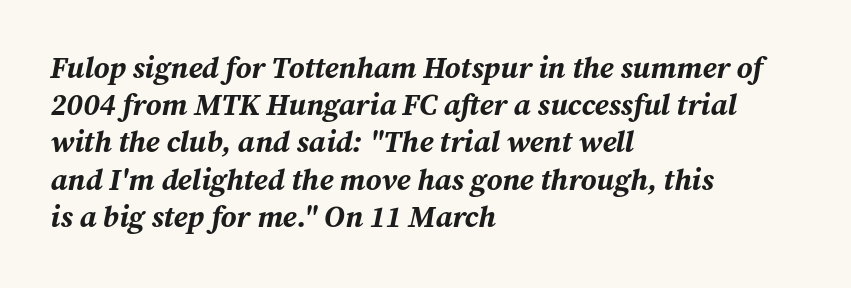
Q: Is the text bold? A: Yes.
Q: Is the text italic (slanted)? A: Yes, it leans right by about 12 degrees.
Q: Is the text underlined? A: No.
Q: How is the paragraph aligned? A: Left-aligned.
Q: Is the spacing between letters normal or unusually wide? A: Normal.
Q: Width (condensed, normal, or wide)? A: Normal.
Q: Stroke contrast? A: Medium.
Q: x-height? A: Medium.
Q: Monospaced? A: No.
